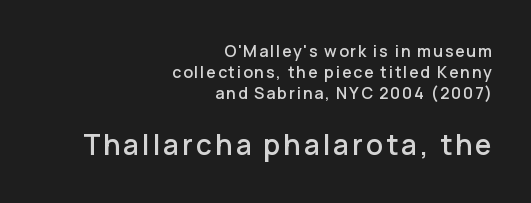
The image shows 28 px sans-serif type, upright; set right-aligned, normal line spacing (1.32x), not underlined; the second (bottom) block is 1.75x larger; low stroke contrast and a medium x-height.
